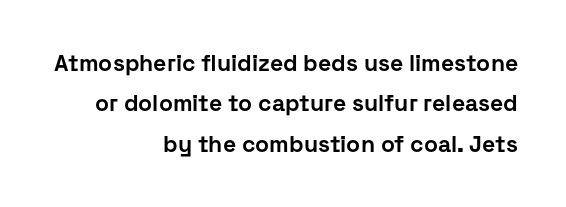
The image shows 23 px bold type, upright; set right-aligned, line spacing 1.76x, normal letter spacing, not underlined.
